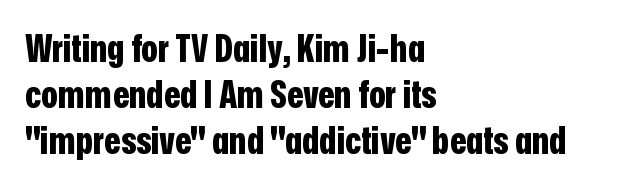
The image shows 38 px bold, condensed sans-serif type, upright; set left-aligned, line spacing 1.21x, normal letter spacing, not underlined; low stroke contrast and a medium x-height.
